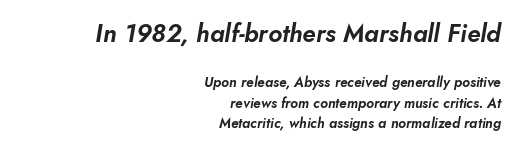
The horizontal fit of the characters is conventional and even. Regarding leading, the lines here are spaced in the standard way. The rendering shrinks the type as you move from the upper chunk to the lower. Notice how the passage keeps a crisp vertical edge on the right only. Looking at the ascenders, they clearly lean. The foot of each line stays bare and open.
